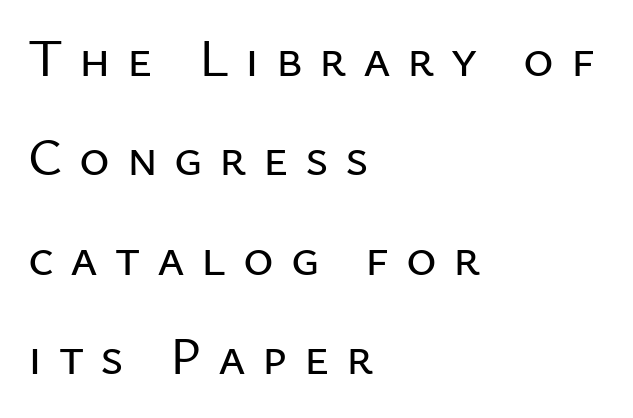
{"serif": "no", "italic": "no", "width": "normal", "stroke_contrast": "low", "x_height": "medium", "monospaced": "no", "underline": "no", "align": "left", "line_spacing": "loose", "line_spacing_ratio": 1.91, "letter_spacing": "wide", "letter_spacing_em": 0.32, "glyph_px": 52}
